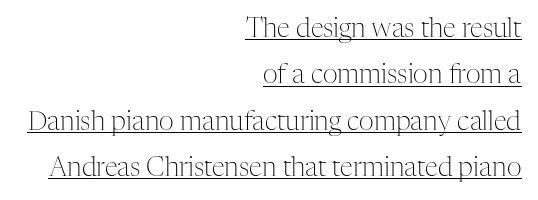
Q: Is the text bold? A: No.
Q: Is the text italic (slanted)? A: No, it is upright.
Q: Is the text underlined? A: Yes.
Q: How is the paragraph aligned? A: Right-aligned.
Q: Is the spacing between letters normal or unusually wide? A: Normal.
